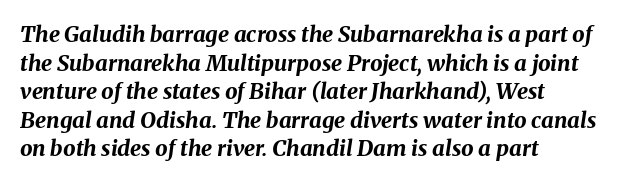
Q: Is the text bold? A: Yes.
Q: Is the text italic (slanted)? A: Yes, it leans right by about 8 degrees.
Q: Is the text underlined? A: No.
Q: How is the paragraph aligned? A: Left-aligned.
Q: Is the spacing between letters normal or unusually wide? A: Normal.
Q: Is the spacing between lines tight, normal or loose? A: Normal.
